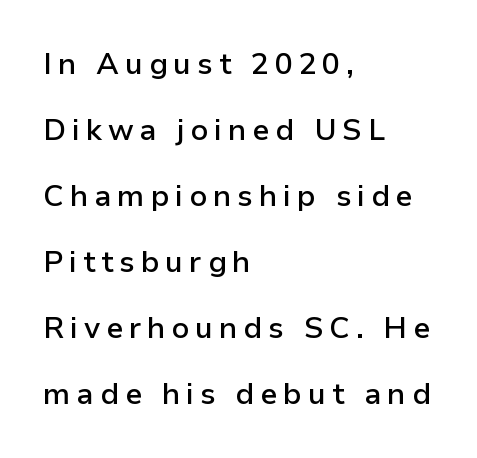
Q: Is the text bold? A: Semi-bold.
Q: Is the text italic (slanted)? A: No, it is upright.
Q: Is the typeface a serif or a sans-serif typeface? A: Sans-serif.
Q: Is the text underlined? A: No.
Q: How is the paragraph aligned? A: Left-aligned.
Q: Is the spacing between lines tight, normal or loose? A: Loose.
Q: Width (condensed, normal, or wide)? A: Normal.
Q: Stroke contrast? A: Low.
Q: x-height? A: Medium.
Q: Monospaced? A: No.
